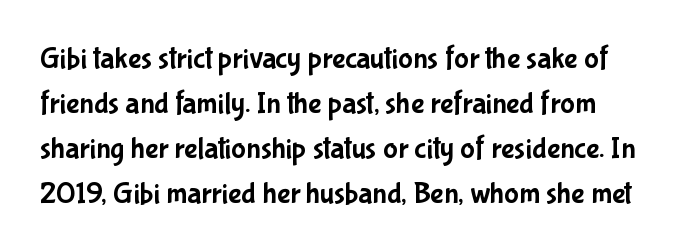
Looks like regular typesetting: each glyph gets only the width it needs. Inter-character spacing is left at the font's built-in metrics. Unmarked baselines from the first word to the last. The leading is moderate, giving the passage an even texture.
